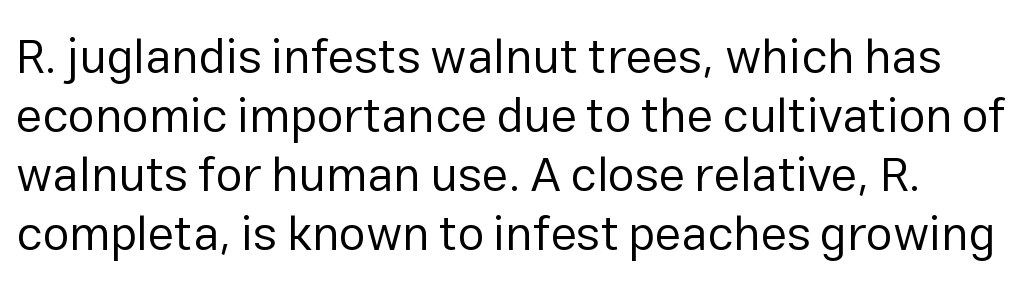
{"serif": "no", "italic": "no", "bold": "no", "weight": "regular", "width": "normal", "stroke_contrast": "low", "x_height": "medium", "monospaced": "no", "underline": "no", "line_spacing_ratio": 1.23, "letter_spacing": "normal", "letter_spacing_em": 0.0, "glyph_px": 48}
